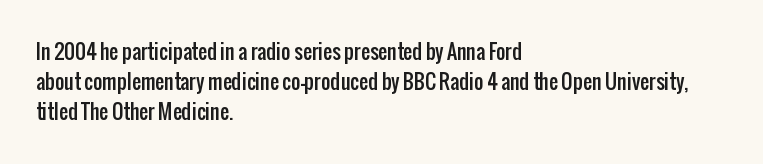
The image shows 20 px text type, upright; set left-aligned, normal line spacing (1.51x), normal letter spacing, not underlined.
